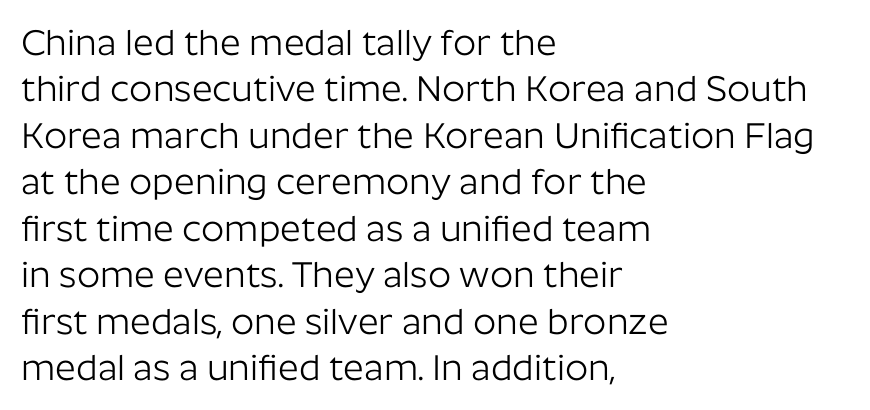
{"serif": "no", "italic": "no", "bold": "no", "weight": "light", "width": "normal", "stroke_contrast": "low", "x_height": "medium", "monospaced": "no", "underline": "no", "align": "left", "line_spacing": "normal", "line_spacing_ratio": 1.29, "letter_spacing": "normal", "letter_spacing_em": 0.0, "glyph_px": 36}
